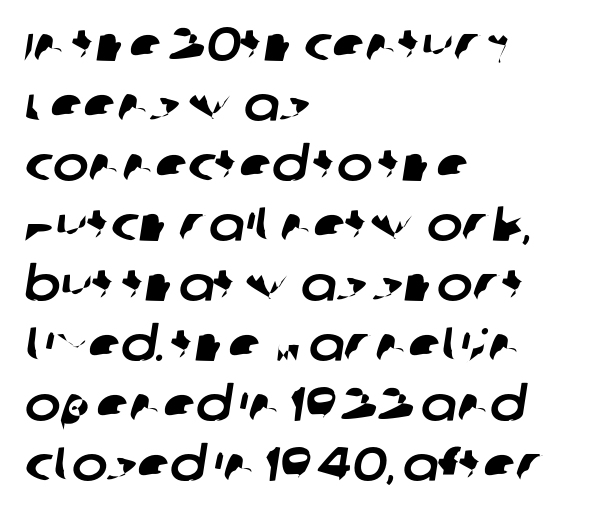
{"serif": "no", "width": "normal", "stroke_contrast": "low", "x_height": "large", "monospaced": "no", "underline": "no", "align": "left", "line_spacing": "normal", "line_spacing_ratio": 1.25, "letter_spacing": "normal", "letter_spacing_em": 0.0, "glyph_px": 48}
